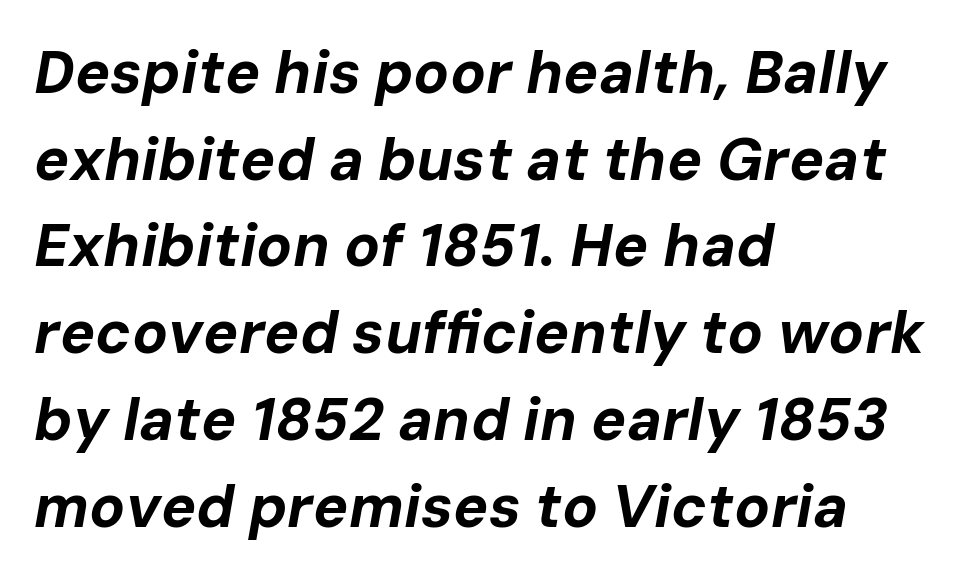
Does extra space separate the letters? No, they use regular spacing. The vertical gap from one line to the next is medium. Would a proofreader flag this as italicized? Yes. A classic flush-left, rag-right setting is used for this passage. Do the characters align in a grid? No, the font is proportional. Typographic density is high because the face is bold.
